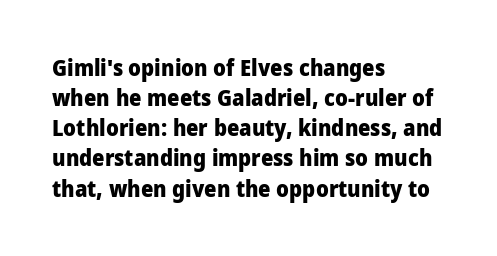
Q: Is the text bold? A: Yes.
Q: Is the text italic (slanted)? A: No, it is upright.
Q: Is the text underlined? A: No.
Q: How is the paragraph aligned? A: Left-aligned.
Q: Is the spacing between letters normal or unusually wide? A: Normal.
Q: Is the spacing between lines tight, normal or loose? A: Normal.
